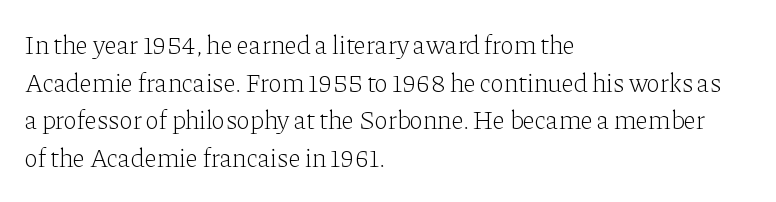
{"italic": "no", "bold": "no", "underline": "no", "align": "left", "line_spacing": "normal", "line_spacing_ratio": 1.45, "letter_spacing": "normal", "letter_spacing_em": 0.0, "glyph_px": 26}
